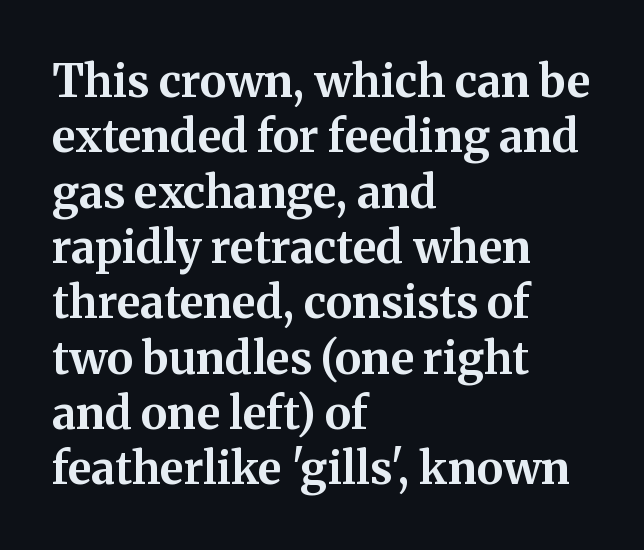
Q: Is the text bold? A: Yes.
Q: Is the text italic (slanted)? A: No, it is upright.
Q: Is the typeface a serif or a sans-serif typeface? A: Serif.
Q: Is the text underlined? A: No.
Q: How is the paragraph aligned? A: Left-aligned.
Q: Is the spacing between letters normal or unusually wide? A: Normal.
Q: Width (condensed, normal, or wide)? A: Normal.
Q: Stroke contrast? A: Medium.
Q: x-height? A: Medium.
Q: Monospaced? A: No.
